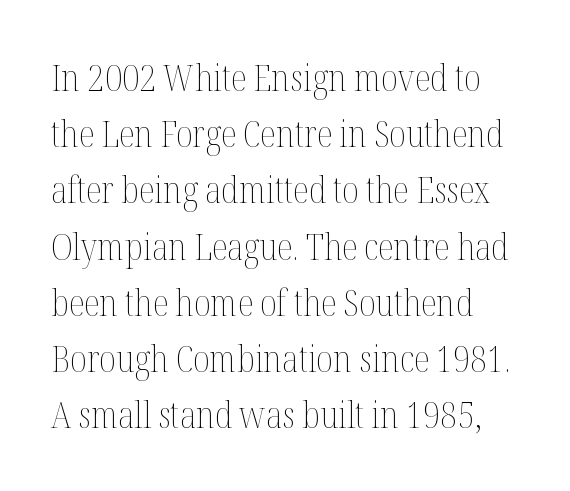
{"italic": "no", "bold": "no", "weight": "thin", "width": "condensed", "stroke_contrast": "medium", "x_height": "medium", "monospaced": "no", "underline": "no", "line_spacing": "normal", "line_spacing_ratio": 1.52, "letter_spacing": "normal", "letter_spacing_em": 0.0, "glyph_px": 37}
